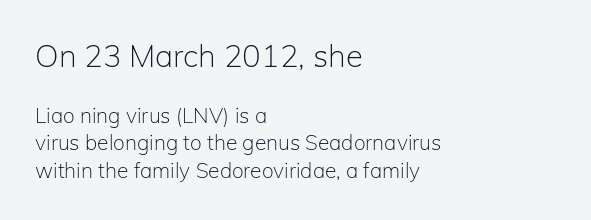
Large over small — that's the arrangement of the two blocks here. Think standard paragraph weight, or any step lighter than that. You can tell it's not italic because the verticals are truly vertical. Nothing unusual about the tracking: characters are spaced as the font intends. The rendering uses a moderate line-height, typical for paragraphs. Line beginnings align vertically; line endings do not.
